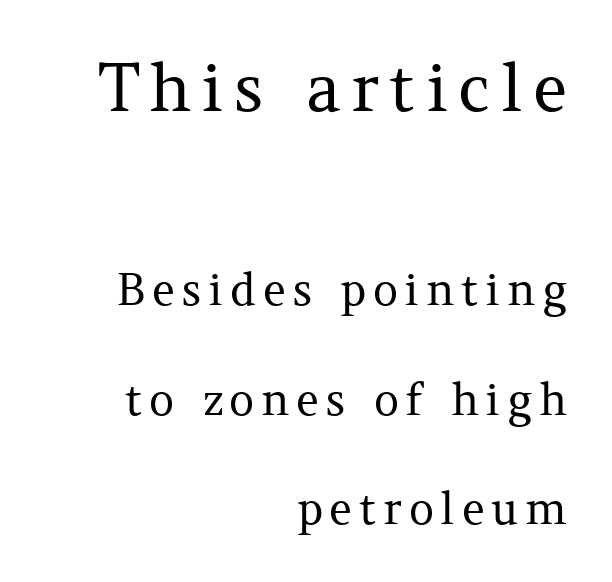
Beneath every word, the page is bare. Varying glyph widths throughout — classic text-font behaviour. The lettering holds an erect, upright posture throughout. The strokes are not fattened; the text isn't bold.
